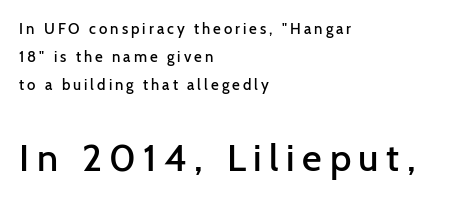
These lines are rendered in a variable-pitch font. These lines stack with their left ends in a neat column. The rendering enlarges the type as you move from the upper chunk to the lower. Font category for this specimen: sans-serif. The lettering holds an erect, upright posture throughout. Moderately thickened strokes mark this as semibold type.
